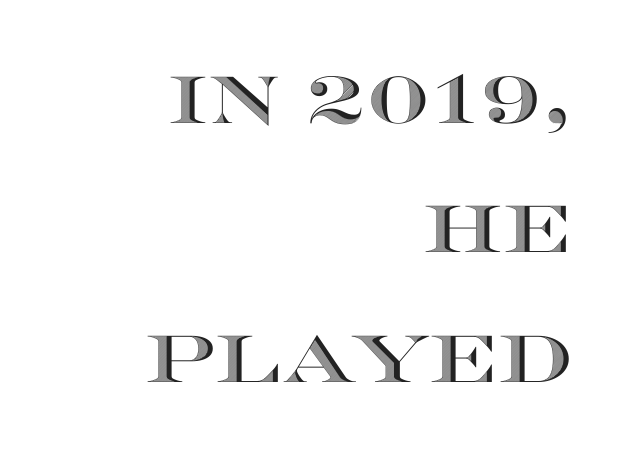
Q: Is the text italic (slanted)? A: No, it is upright.
Q: Is the text underlined? A: No.
Q: How is the paragraph aligned? A: Right-aligned.
Q: Is the spacing between letters normal or unusually wide? A: Normal.
Q: Is the spacing between lines tight, normal or loose? A: Loose.
Q: Width (condensed, normal, or wide)? A: Wide.
Q: x-height? A: Large.
Q: Monospaced? A: No.
